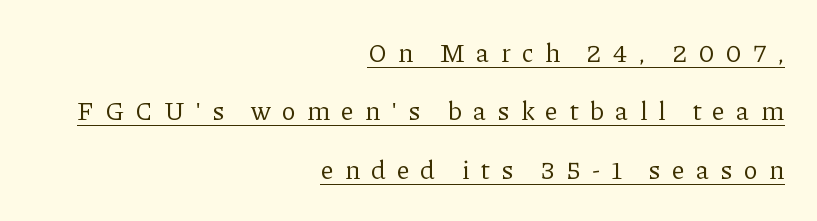
The typesetter has applied underlining to the passage shown. Is the block centered? No — it sits flush against the right margin. You could fit nearly another row in the gap between these rows. These glyphs show unthickened strokes, regular width or finer. The letters are spread apart with noticeably loose tracking. In terms of posture, this sample is upright.
